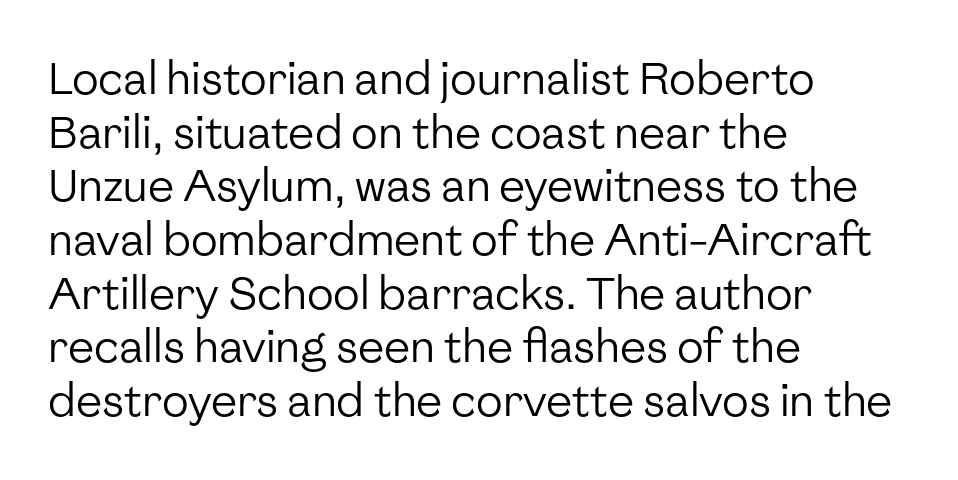
{"serif": "no", "italic": "no", "bold": "no", "weight": "regular", "width": "normal", "stroke_contrast": "low", "x_height": "medium", "monospaced": "no", "underline": "no", "align": "left", "line_spacing_ratio": 1.22, "letter_spacing": "normal", "letter_spacing_em": 0.0, "glyph_px": 44}
